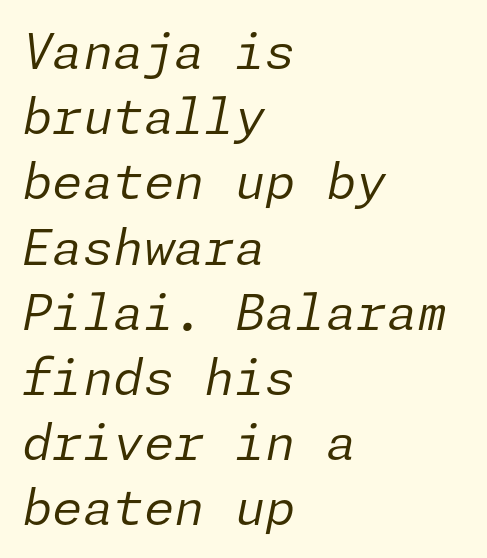
The passage is arranged the way most books set body copy — flush left. Ink coverage per letter is moderate at most. Each word holds together tightly as a unit, with standard inter-letter gaps. Would a proofreader flag this as italicized? Yes. How would I describe the line gaps? Plain and ordinary.
